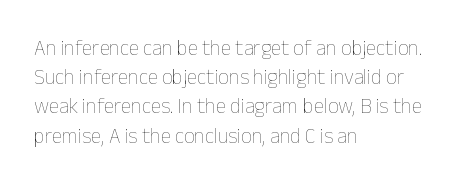
{"italic": "no", "bold": "no", "underline": "no", "align": "left", "line_spacing": "normal", "line_spacing_ratio": 1.39, "letter_spacing": "normal", "letter_spacing_em": 0.0, "glyph_px": 21}
